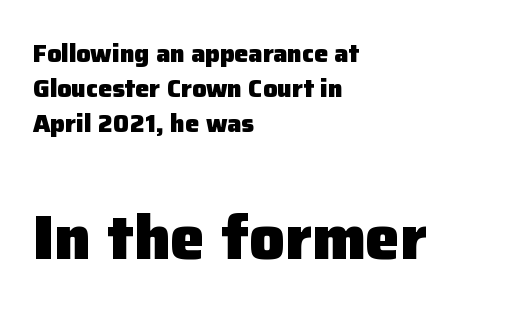
The image shows 62 px heavy sans-serif type, upright; set left-aligned, normal line spacing (1.41x), normal letter spacing, not underlined; the second (bottom) block is 2.48x larger; low stroke contrast and a medium x-height.
